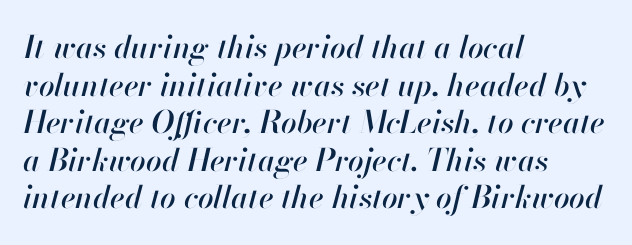
{"italic": "yes", "lean": "right", "slant_degrees": 13, "width": "normal", "stroke_contrast": "high", "x_height": "small", "monospaced": "no", "underline": "no", "align": "left", "line_spacing_ratio": 1.21, "letter_spacing": "normal", "letter_spacing_em": 0.0, "glyph_px": 31}
